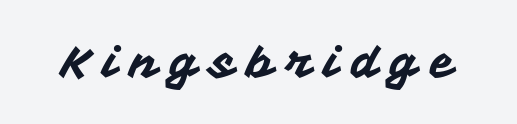
Serifs: no, the terminals of the letterforms are clean. This sample has the flowing, uneven cadence of proportional lettering. Between one letter and the next there's a generous, obvious gap. Type without underlining.
